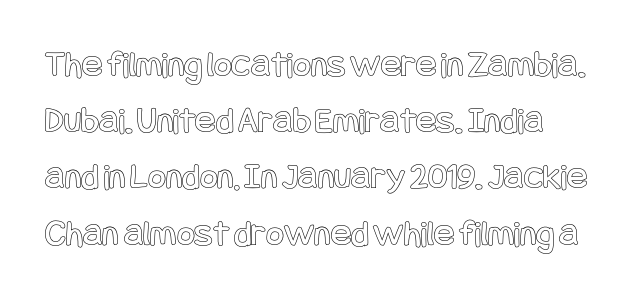
{"italic": "no", "width": "condensed", "x_height": "large", "underline": "no", "line_spacing": "normal", "line_spacing_ratio": 1.48, "letter_spacing": "normal", "letter_spacing_em": 0.0, "glyph_px": 38}
